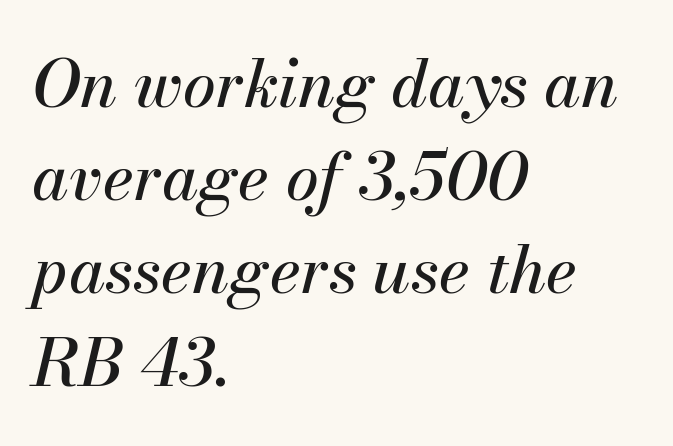
{"italic": "yes", "lean": "right", "slant_degrees": 13, "width": "normal", "stroke_contrast": "medium", "x_height": "small", "monospaced": "no", "underline": "no", "align": "left", "line_spacing": "normal", "line_spacing_ratio": 1.41, "letter_spacing": "normal", "letter_spacing_em": 0.0, "glyph_px": 66}
